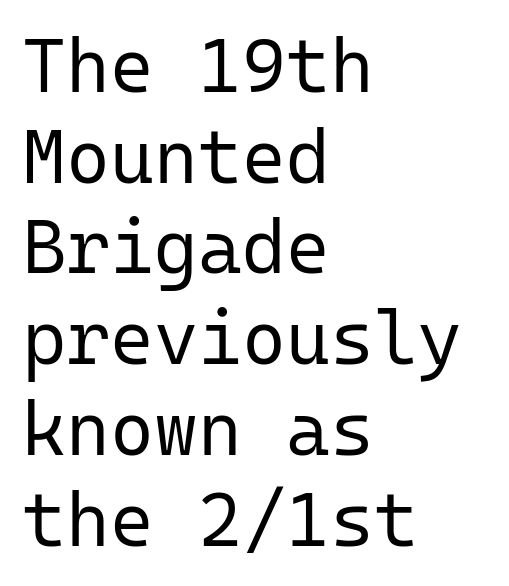
{"serif": "no", "italic": "no", "bold": "no", "weight": "regular", "width": "normal", "stroke_contrast": "low", "x_height": "medium", "monospaced": "yes", "underline": "no", "align": "left", "line_spacing_ratio": 1.21, "letter_spacing": "normal", "letter_spacing_em": 0.0, "glyph_px": 75}
